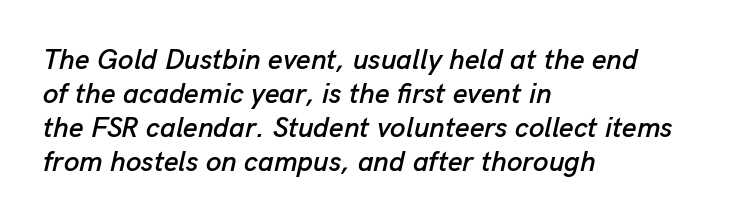
The paragraph shown leans on its left margin. The string is rendered with underlining switched off. These lines keep a tight, regular rhythm from letter to letter. You could not count columns in this text — the font is proportionally spaced.
